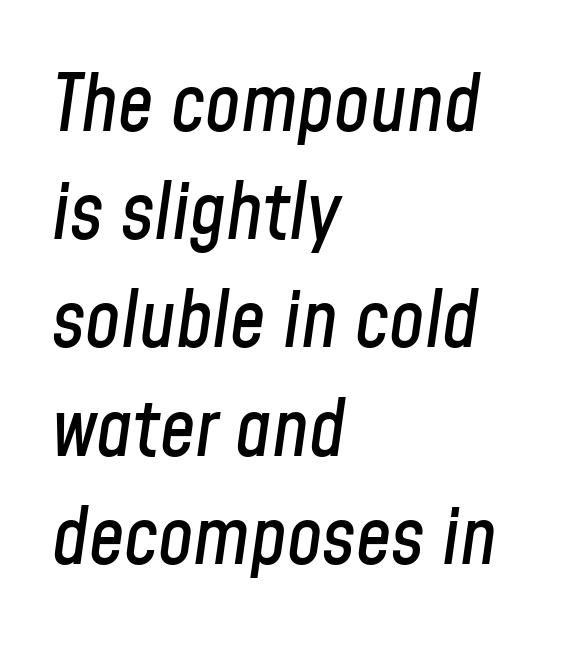
{"italic": "yes", "lean": "right", "slant_degrees": 8, "width": "condensed", "stroke_contrast": "low", "x_height": "medium", "monospaced": "no", "underline": "no", "align": "left", "line_spacing": "normal", "line_spacing_ratio": 1.37, "letter_spacing": "normal", "letter_spacing_em": 0.0, "glyph_px": 79}
